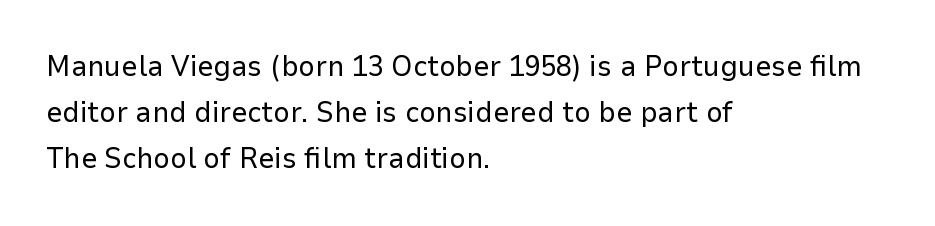
{"serif": "no", "italic": "no", "bold": "no", "weight": "regular", "width": "normal", "stroke_contrast": "low", "x_height": "medium", "monospaced": "no", "underline": "no", "align": "left", "line_spacing": "normal", "line_spacing_ratio": 1.59, "letter_spacing": "normal", "letter_spacing_em": 0.0, "glyph_px": 29}
